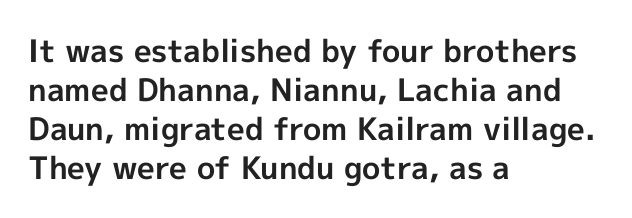
Q: Is the text bold? A: Yes.
Q: Is the text italic (slanted)? A: No, it is upright.
Q: Is the typeface a serif or a sans-serif typeface? A: Sans-serif.
Q: Is the text underlined? A: No.
Q: How is the paragraph aligned? A: Left-aligned.
Q: Is the spacing between letters normal or unusually wide? A: Normal.
Q: Is the spacing between lines tight, normal or loose? A: Normal.
Q: Width (condensed, normal, or wide)? A: Normal.
Q: x-height? A: Medium.
Q: Monospaced? A: No.
